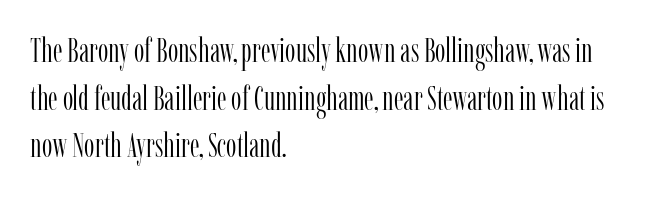
Q: Is the text bold? A: No.
Q: Is the text italic (slanted)? A: No, it is upright.
Q: Is the typeface a serif or a sans-serif typeface? A: Serif.
Q: Is the text underlined? A: No.
Q: How is the paragraph aligned? A: Left-aligned.
Q: Is the spacing between letters normal or unusually wide? A: Normal.
Q: Is the spacing between lines tight, normal or loose? A: Normal.
Q: Width (condensed, normal, or wide)? A: Condensed.
Q: Stroke contrast? A: Low.
Q: x-height? A: Medium.
Q: Monospaced? A: No.
